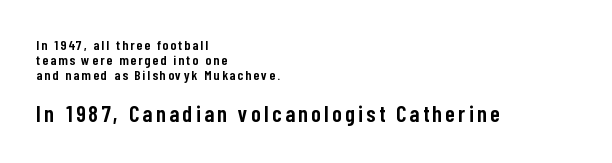
The passage is arranged the way most books set body copy — flush left. The typography opts for an upright posture over an oblique one. The composition opens small and finishes big. The glyphs are unaccompanied by any horizontal stroke below them. Is there much room between lines? No — they nearly touch. Weight check: semibold — heavier than regular, not quite bold.
